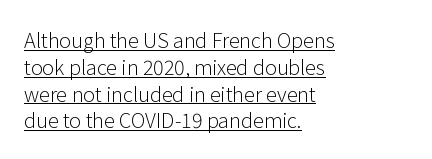
Q: Is the text bold? A: No.
Q: Is the text italic (slanted)? A: No, it is upright.
Q: Is the text underlined? A: Yes.
Q: How is the paragraph aligned? A: Left-aligned.
Q: Is the spacing between letters normal or unusually wide? A: Normal.
Q: Is the spacing between lines tight, normal or loose? A: Normal.
